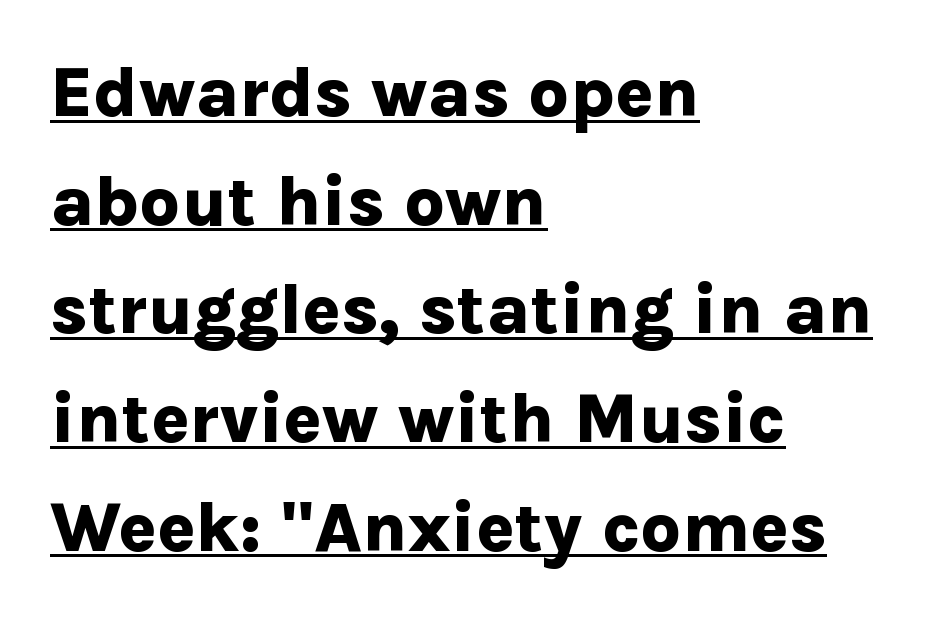
Varying glyph widths throughout — classic text-font behaviour. Does a line run under the words? Yes, clearly. A typesetter would call this zero additional tracking. The font is running at its bold setting. Vertical spacing — default.
